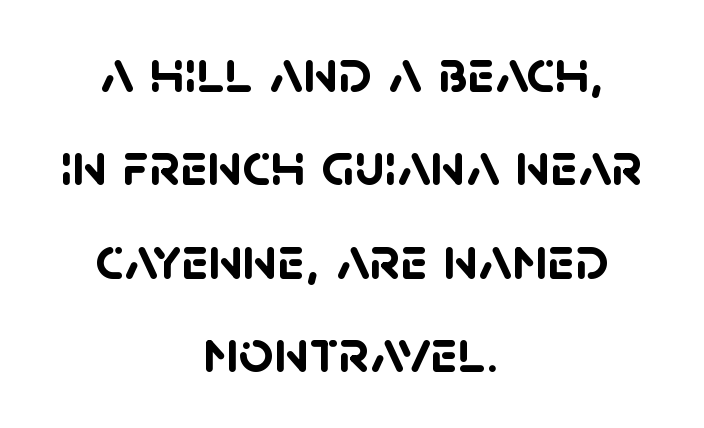
How are the letters spaced? Ordinarily, with no added tracking. Summary of vertical rhythm: regular, with standard interline spacing. The rag falls on both sides of this text block equally. Plenty of ink on the page — the face is bold. Proportional: the letters do not fall into vertical columns.
